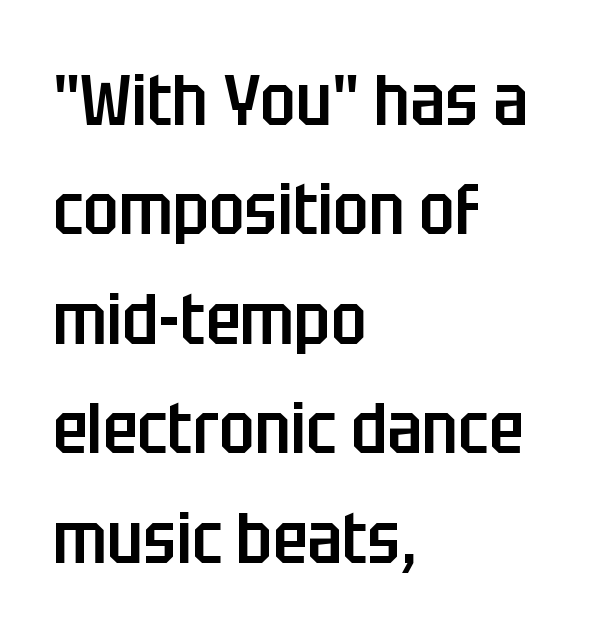
Think of a printed novel: that variable character pitch is what you see here. No italicization has been applied; the sample stays upright. The rendering anchors every line to the left-hand side. The designer went with a sans here, leaving each stem footless. Decoration check: the copy has no underline. The rendering uses a semibold face; strokes are thickened but not to full bold.
